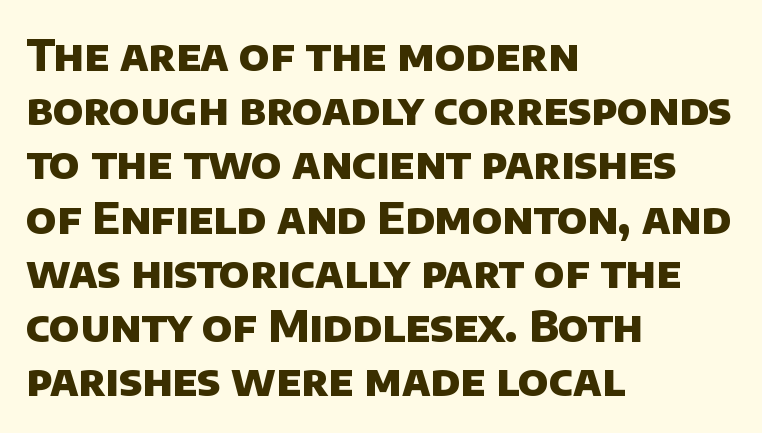
Q: Is the text bold? A: Yes.
Q: Is the typeface a serif or a sans-serif typeface? A: Sans-serif.
Q: Is the text underlined? A: No.
Q: How is the paragraph aligned? A: Left-aligned.
Q: Is the spacing between letters normal or unusually wide? A: Normal.
Q: Is the spacing between lines tight, normal or loose? A: Normal.
Q: Width (condensed, normal, or wide)? A: Normal.
Q: Stroke contrast? A: Low.
Q: x-height? A: Large.
Q: Monospaced? A: No.
